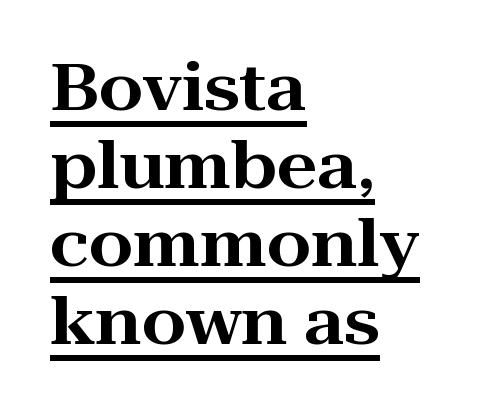
The image shows 64 px wide serif type, upright; set left-aligned, line spacing 1.22x, normal letter spacing, underlined; high stroke contrast and a medium x-height.
